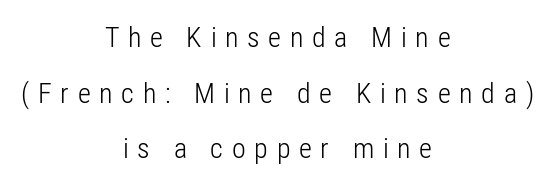
{"serif": "no", "italic": "no", "bold": "no", "weight": "light", "width": "condensed", "stroke_contrast": "low", "x_height": "medium", "monospaced": "no", "underline": "no", "align": "center", "line_spacing": "loose", "line_spacing_ratio": 1.99, "letter_spacing": "wide", "letter_spacing_em": 0.31, "glyph_px": 28}
